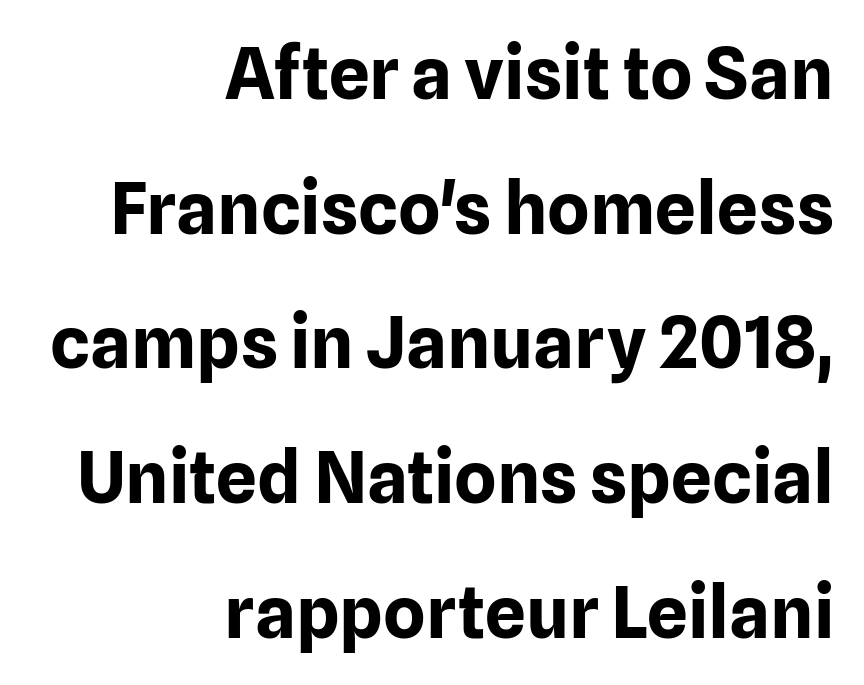
Q: Is the text bold? A: Yes.
Q: Is the text italic (slanted)? A: No, it is upright.
Q: Is the typeface a serif or a sans-serif typeface? A: Sans-serif.
Q: Is the text underlined? A: No.
Q: How is the paragraph aligned? A: Right-aligned.
Q: Is the spacing between letters normal or unusually wide? A: Normal.
Q: Width (condensed, normal, or wide)? A: Normal.
Q: Stroke contrast? A: Low.
Q: x-height? A: Medium.
Q: Monospaced? A: No.
